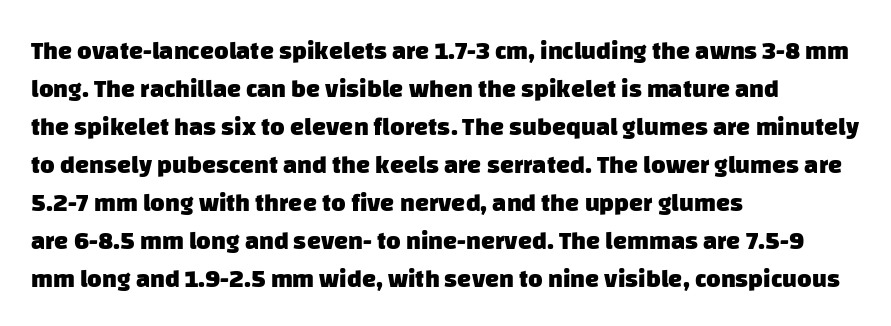
Q: Is the text bold? A: Yes.
Q: Is the text underlined? A: No.
Q: How is the paragraph aligned? A: Left-aligned.
Q: Is the spacing between letters normal or unusually wide? A: Normal.
Q: Is the spacing between lines tight, normal or loose? A: Normal.
